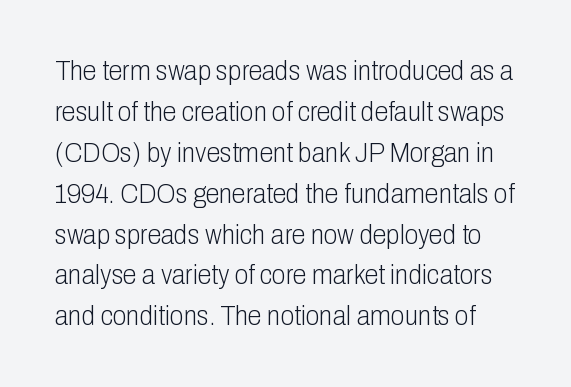
The image shows 28 px light, condensed sans-serif type, upright; set normal line spacing (1.46x), normal letter spacing, not underlined; low stroke contrast and a medium x-height.
